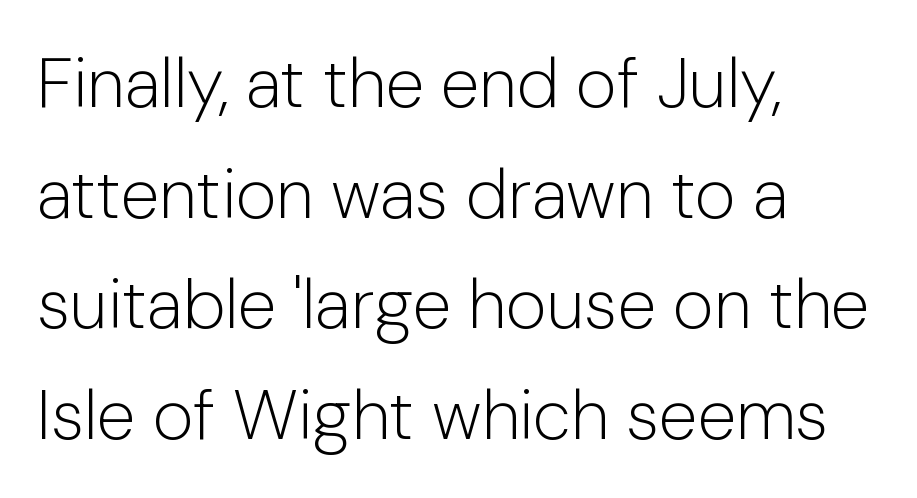
The image shows 70 px light sans-serif type, upright; set left-aligned, normal line spacing (1.58x), normal letter spacing, not underlined; low stroke contrast and a medium x-height.
